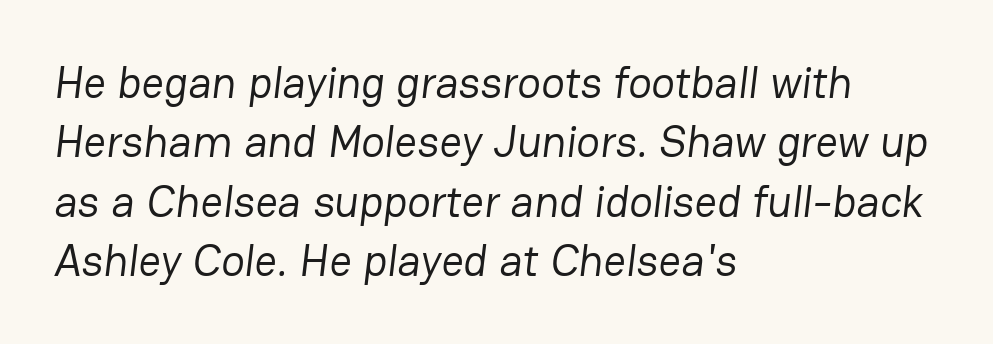
Character widths vary here, with narrow letters taking less room than wide ones. Summary of vertical rhythm: regular, with standard interline spacing. Left-aligned paragraph, ragged on the right. The string is rendered with underlining switched off.
